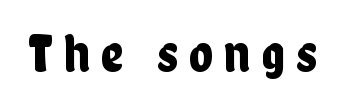
Q: Is the text italic (slanted)? A: No, it is upright.
Q: Is the typeface a serif or a sans-serif typeface? A: Sans-serif.
Q: Is the text underlined? A: No.
Q: Is the spacing between letters normal or unusually wide? A: Unusually wide.
Q: Width (condensed, normal, or wide)? A: Condensed.
Q: Stroke contrast? A: Low.
Q: x-height? A: Medium.
Q: Monospaced? A: No.
